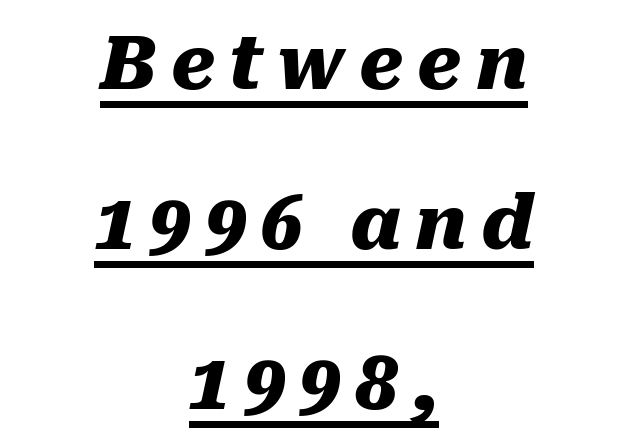
{"italic": "yes", "lean": "right", "slant_degrees": 10, "bold": "yes", "weight": "heavy", "width": "normal", "stroke_contrast": "medium", "x_height": "medium", "monospaced": "no", "underline": "yes", "align": "center", "line_spacing": "loose", "line_spacing_ratio": 2.16, "glyph_px": 74}
